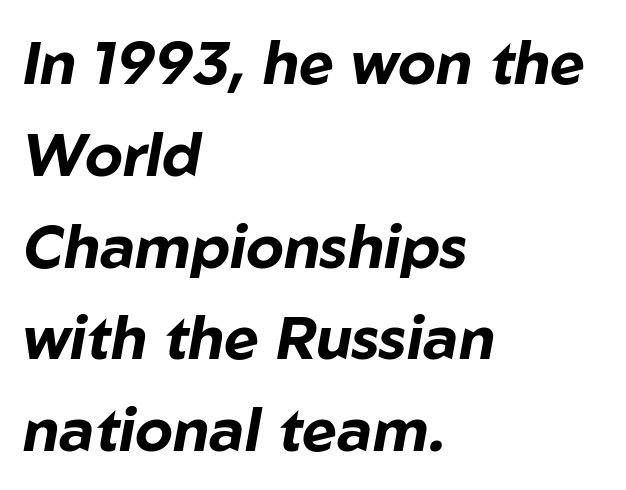
The gap between lines stays unmarked. This sample has the flowing, uneven cadence of proportional lettering. This rendering uses left alignment, leaving the right contour irregular. It's the slanting kind of type.
